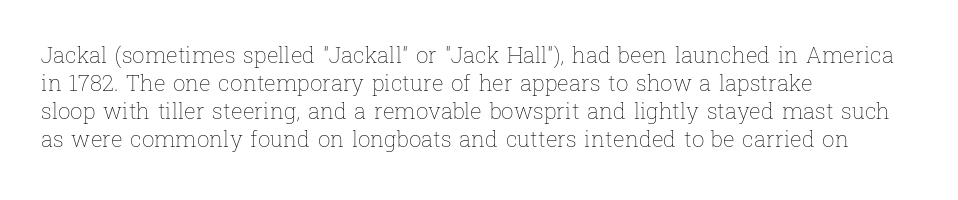
Q: Is the text bold? A: No.
Q: Is the text italic (slanted)? A: No, it is upright.
Q: Is the text underlined? A: No.
Q: How is the paragraph aligned? A: Left-aligned.
Q: Is the spacing between letters normal or unusually wide? A: Normal.
Q: Is the spacing between lines tight, normal or loose? A: Normal.
